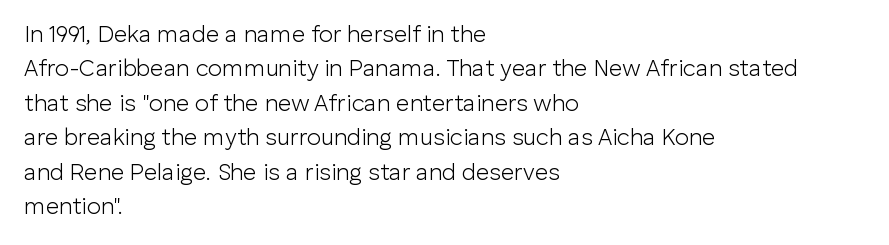
Q: Is the text bold? A: No.
Q: Is the text italic (slanted)? A: No, it is upright.
Q: Is the text underlined? A: No.
Q: How is the paragraph aligned? A: Left-aligned.
Q: Is the spacing between letters normal or unusually wide? A: Normal.
Q: Is the spacing between lines tight, normal or loose? A: Normal.
